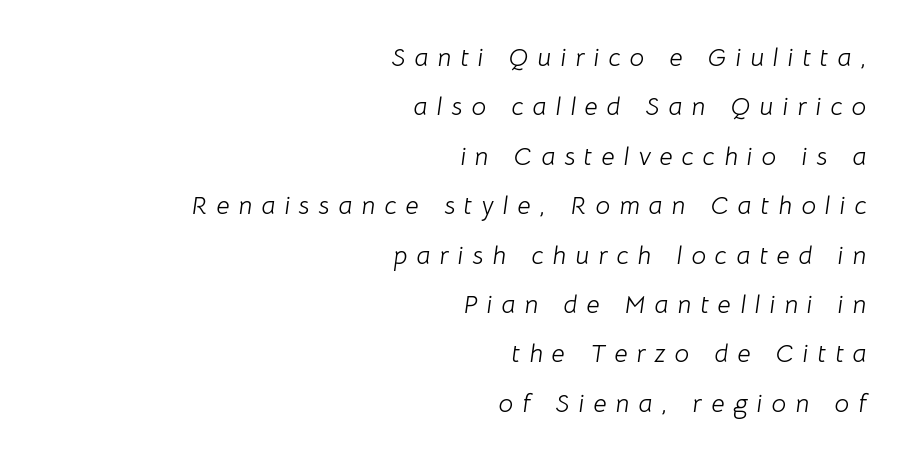
The image shows 26 px text type, italic (leaning right); set right-aligned, loose line spacing (1.9x), unusually wide letter spacing (+0.35 em), not underlined.
